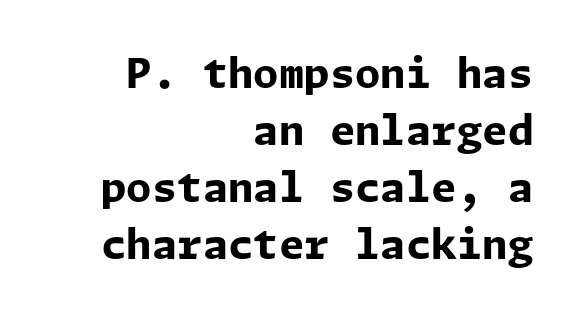
This is roman type, the default non-slanted kind. You'd pick this weight for a headline — it's a proper bold. The space between consecutive lines is moderate. Notice how the passage keeps a crisp vertical edge on the right only. Anything drawn beneath the words? Only blank space. The passage shown has conventional tracking throughout.
